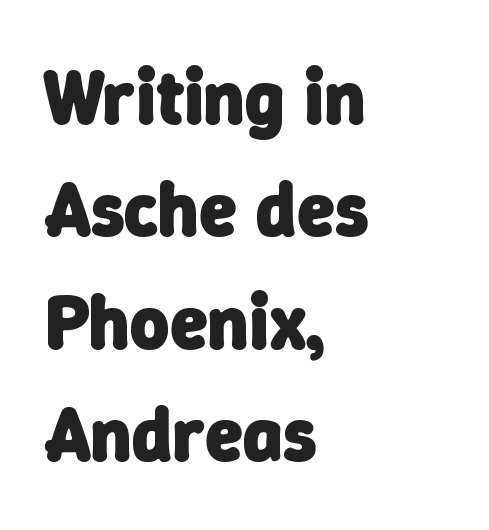
Q: Is the text bold? A: Yes.
Q: Is the typeface a serif or a sans-serif typeface? A: Sans-serif.
Q: Is the text underlined? A: No.
Q: How is the paragraph aligned? A: Left-aligned.
Q: Is the spacing between letters normal or unusually wide? A: Normal.
Q: Is the spacing between lines tight, normal or loose? A: Normal.
Q: Width (condensed, normal, or wide)? A: Normal.
Q: Stroke contrast? A: Low.
Q: x-height? A: Medium.
Q: Monospaced? A: No.
